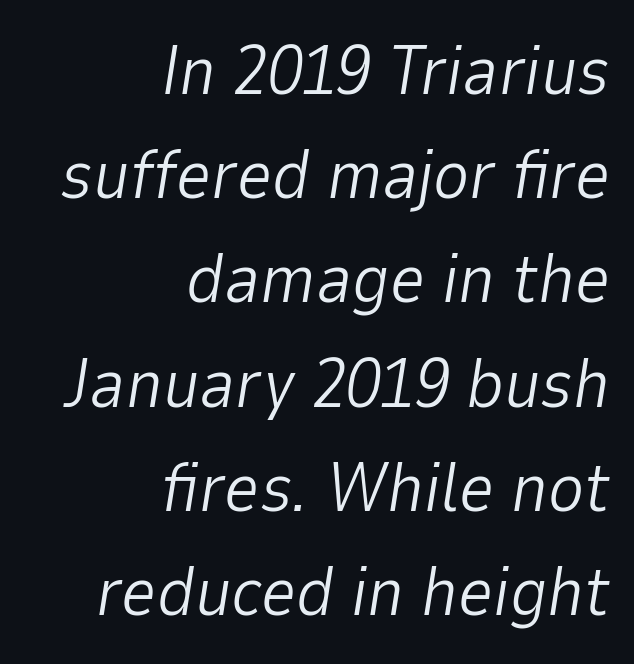
Q: Is the text bold? A: No.
Q: Is the text italic (slanted)? A: Yes, it leans right by about 9 degrees.
Q: Is the text underlined? A: No.
Q: How is the paragraph aligned? A: Right-aligned.
Q: Is the spacing between letters normal or unusually wide? A: Normal.
Q: Is the spacing between lines tight, normal or loose? A: Normal.
Q: Width (condensed, normal, or wide)? A: Normal.
Q: Stroke contrast? A: Low.
Q: x-height? A: Medium.
Q: Monospaced? A: No.
